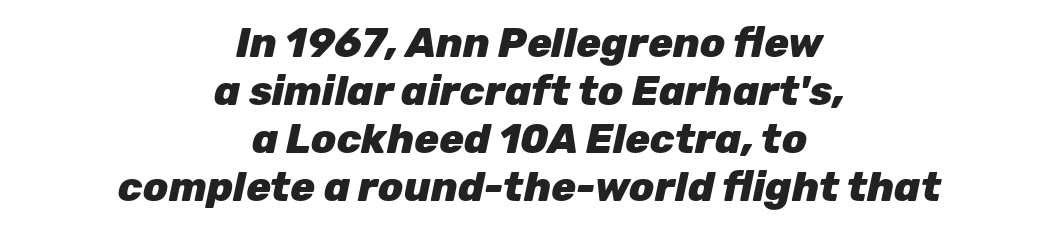
Q: Is the text bold? A: Yes.
Q: Is the text italic (slanted)? A: Yes, it leans right by about 12 degrees.
Q: Is the text underlined? A: No.
Q: How is the paragraph aligned? A: Centered.
Q: Is the spacing between letters normal or unusually wide? A: Normal.
Q: Width (condensed, normal, or wide)? A: Normal.
Q: Stroke contrast? A: Low.
Q: x-height? A: Medium.
Q: Monospaced? A: No.
